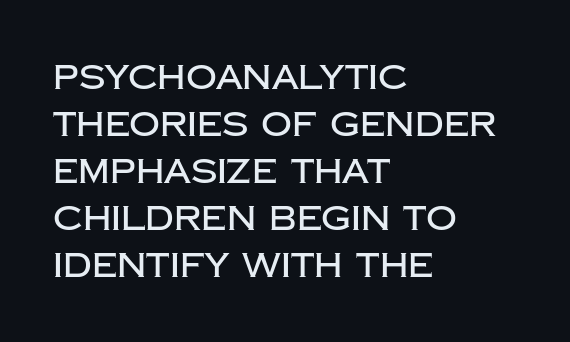
The image shows 34 px sans-serif type, upright; set left-aligned, normal line spacing (1.38x), normal letter spacing, not underlined; low stroke contrast and a large x-height.
